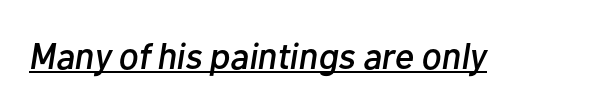
Q: Is the text italic (slanted)? A: Yes, it leans right by about 10 degrees.
Q: Is the text underlined? A: Yes.
Q: Is the spacing between letters normal or unusually wide? A: Normal.
Q: Width (condensed, normal, or wide)? A: Normal.
Q: Stroke contrast? A: Low.
Q: x-height? A: Medium.
Q: Monospaced? A: No.
